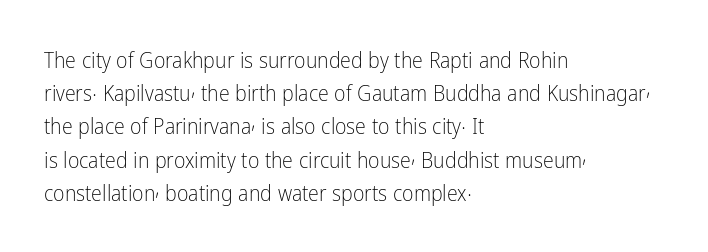
Q: Is the text bold? A: No.
Q: Is the text italic (slanted)? A: No, it is upright.
Q: Is the text underlined? A: No.
Q: How is the paragraph aligned? A: Left-aligned.
Q: Is the spacing between letters normal or unusually wide? A: Normal.
Q: Is the spacing between lines tight, normal or loose? A: Normal.
